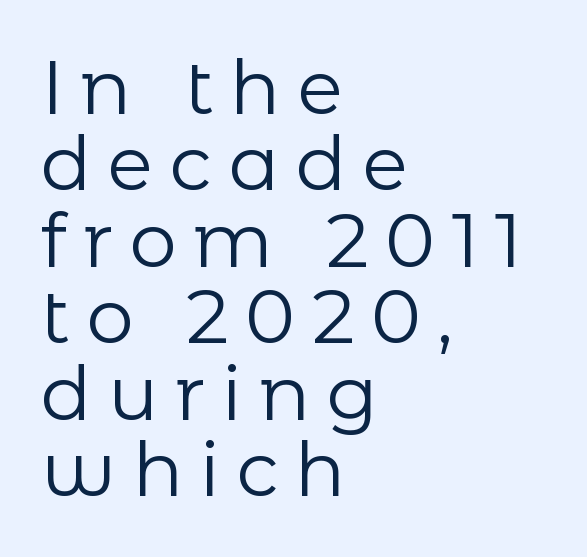
The image shows 75 px regular-weight sans-serif type, upright; set left-aligned, tight line spacing (1.02x), unusually wide letter spacing (+0.22 em), not underlined; low stroke contrast and a medium x-height.
